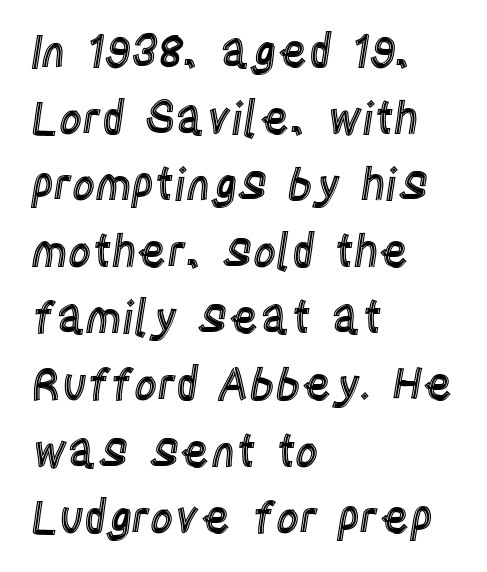
Summary of vertical rhythm: regular, with standard interline spacing. The tracking reads as untouched default to a designer's eye. The specimen omits any rule beneath the text block's lines. Horizontal alignment here is leftward, the default for most running prose.
